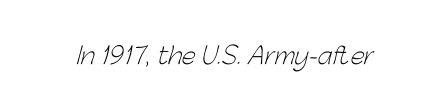
The image shows 23 px text type; set normal letter spacing, not underlined.
